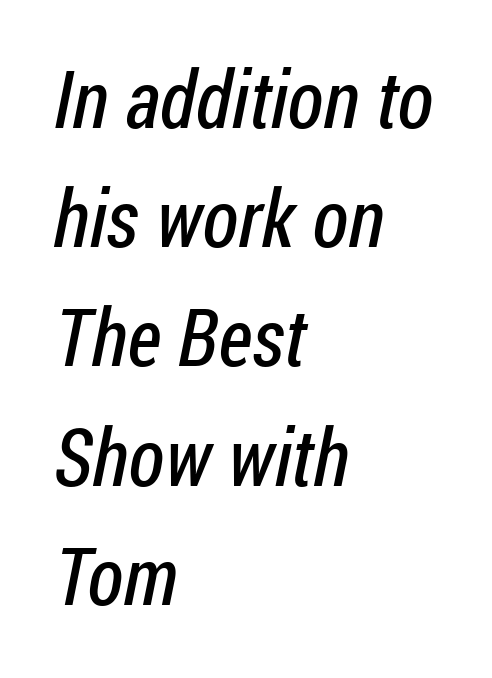
Stroke mass is kept to a normal reading level or below. Decoration check: the copy has no underline. These lines are rendered in a variable-pitch font. Unlike a traditional serif, this face leaves its strokes unadorned.
